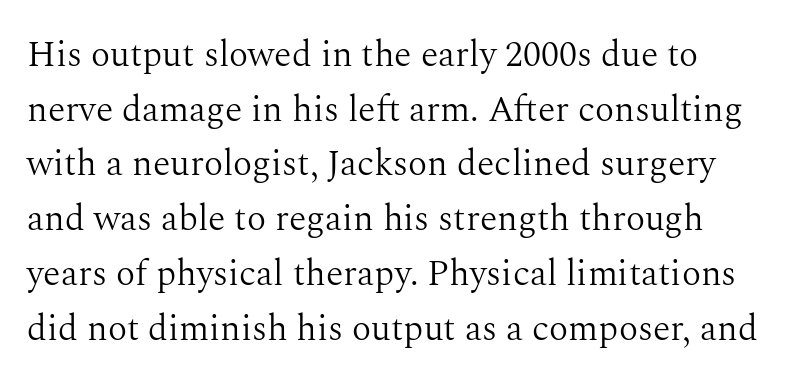
Q: Is the text bold? A: No.
Q: Is the text italic (slanted)? A: No, it is upright.
Q: Is the typeface a serif or a sans-serif typeface? A: Serif.
Q: Is the text underlined? A: No.
Q: Is the spacing between letters normal or unusually wide? A: Normal.
Q: Is the spacing between lines tight, normal or loose? A: Normal.
Q: Width (condensed, normal, or wide)? A: Normal.
Q: Stroke contrast? A: Medium.
Q: x-height? A: Medium.
Q: Monospaced? A: No.
